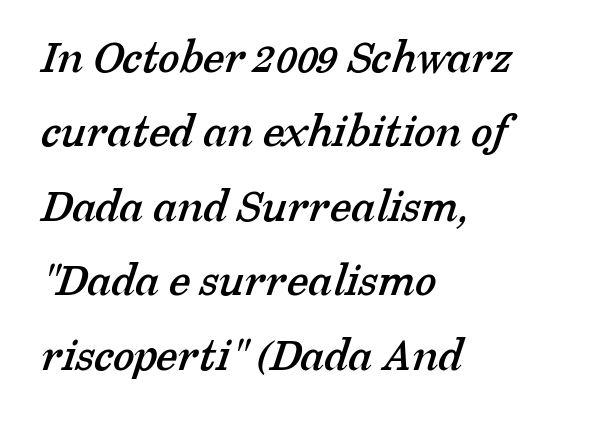
This sample has the flowing, uneven cadence of proportional lettering. You could call the tracking neutral — neither tight nor loose. The leading is moderate, giving the passage an even texture. These lines are set flush left with a ragged right edge. Descenders are the only things crossing below the line. The rendering shows small feet on the letterforms — a serif design.
